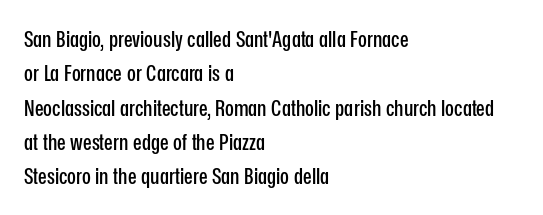
The image shows 23 px text type, upright; set left-aligned, normal line spacing (1.49x), normal letter spacing, not underlined.
